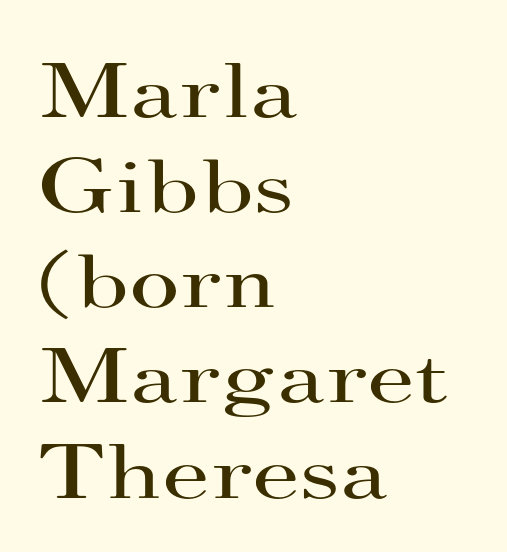
{"serif": "yes", "italic": "no", "bold": "no", "weight": "regular", "width": "wide", "stroke_contrast": "high", "x_height": "small", "monospaced": "no", "underline": "no", "align": "left", "line_spacing_ratio": 1.22, "letter_spacing": "normal", "letter_spacing_em": 0.0, "glyph_px": 78}
